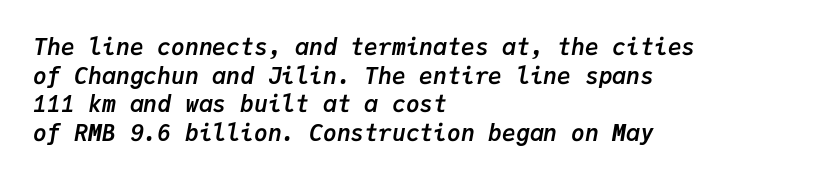
The strip under each line holds only bare page. Glyph-to-glyph distance matches everyday printed text. The lines are quadded left. Would a proofreader flag this as italicized? Yes. A full-strength bold gives these letters their thick strokes.
